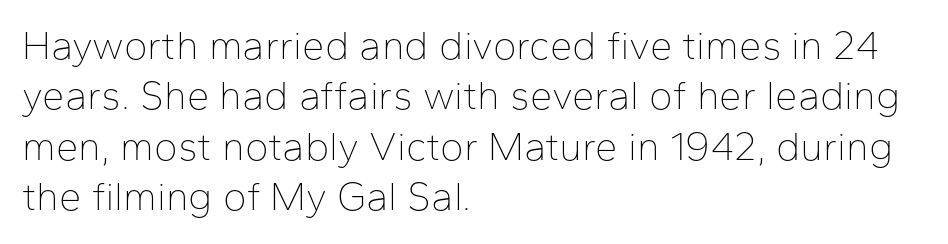
Q: Is the text bold? A: No.
Q: Is the text italic (slanted)? A: No, it is upright.
Q: Is the typeface a serif or a sans-serif typeface? A: Sans-serif.
Q: Is the text underlined? A: No.
Q: How is the paragraph aligned? A: Left-aligned.
Q: Is the spacing between letters normal or unusually wide? A: Normal.
Q: Is the spacing between lines tight, normal or loose? A: Normal.
Q: Width (condensed, normal, or wide)? A: Normal.
Q: Stroke contrast? A: Low.
Q: x-height? A: Medium.
Q: Monospaced? A: No.
